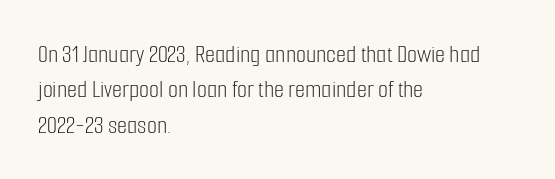
{"italic": "no", "bold": "no", "underline": "no", "align": "left", "line_spacing": "normal", "line_spacing_ratio": 1.36, "letter_spacing": "normal", "letter_spacing_em": 0.0, "glyph_px": 26}
